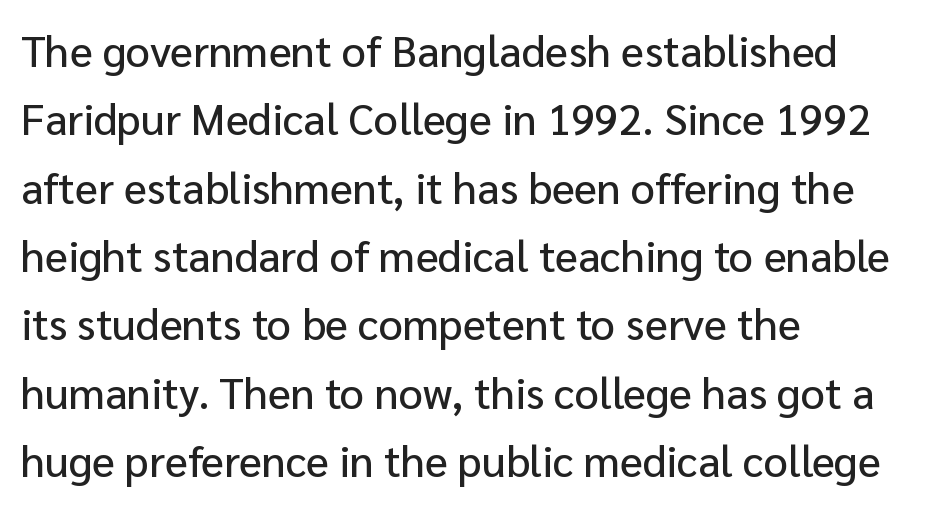
The image shows 43 px sans-serif type, upright; set left-aligned, normal line spacing (1.59x), normal letter spacing, not underlined; low stroke contrast and a medium x-height.
